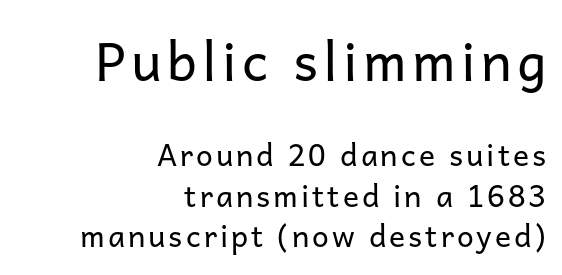
Letters have the restrained weight of plain body copy at most. Layout note: lines flush right. The composition opens big and finishes small. Whoever set this chose a conventional vertical rhythm.
